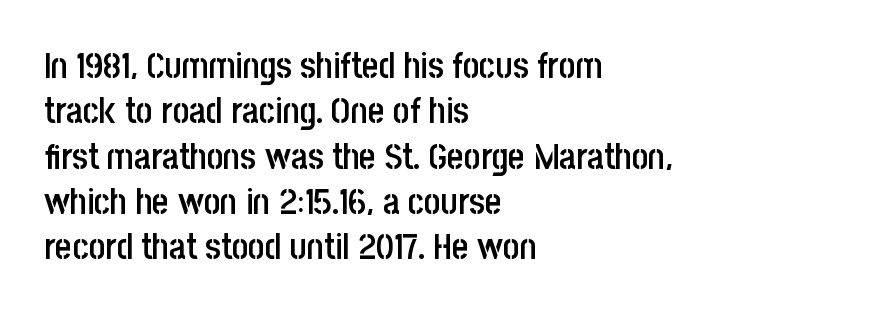
Every letter is mildly thick-stroked: semibold rather than bold. The ragged edge is on the right, which tells us the setting is flush left. This is roman type, the default non-slanted kind. Do the characters align in a grid? No, the font is proportional. The space directly below the letters is spotless.
